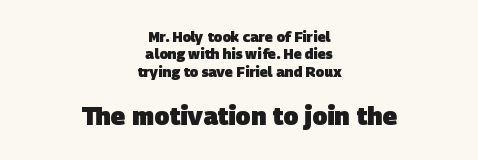
{"bold": "yes", "underline": "no", "align": "center", "line_spacing_ratio": 1.24, "letter_spacing": "normal", "letter_spacing_em": 0.0, "larger_block": "second", "size_ratio": 1.79, "glyph_px": 25}
